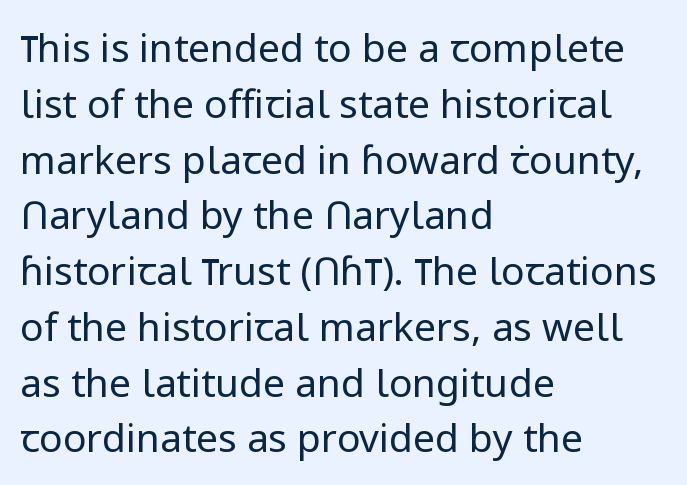
Q: Is the text bold? A: No.
Q: Is the text italic (slanted)? A: No, it is upright.
Q: Is the typeface a serif or a sans-serif typeface? A: Sans-serif.
Q: Is the text underlined? A: No.
Q: How is the paragraph aligned? A: Left-aligned.
Q: Is the spacing between letters normal or unusually wide? A: Normal.
Q: Is the spacing between lines tight, normal or loose? A: Normal.
Q: Width (condensed, normal, or wide)? A: Normal.
Q: Stroke contrast? A: Low.
Q: x-height? A: Medium.
Q: Monospaced? A: No.
